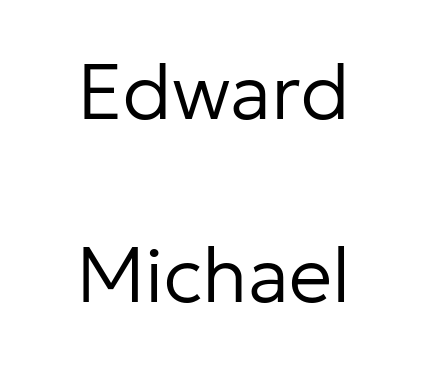
These glyphs show unthickened strokes, regular width or finer. Nope, not italic — everything's standing straight. Type style note: lacks serifs. The whitespace from short lines is split evenly between both sides. No word sits above an underline. Loosely led — the rows are spread out.
